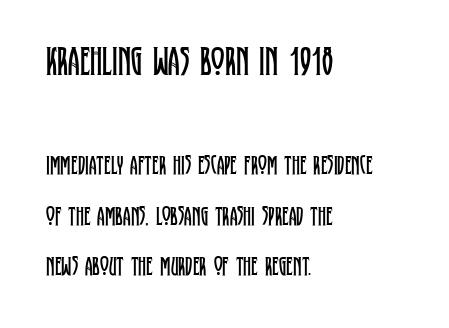
The image shows 41 px regular-weight, condensed serif type, upright; set left-aligned, line spacing 1.87x, normal letter spacing, not underlined; the first (top) block is 1.52x larger; low stroke contrast and a large x-height.
